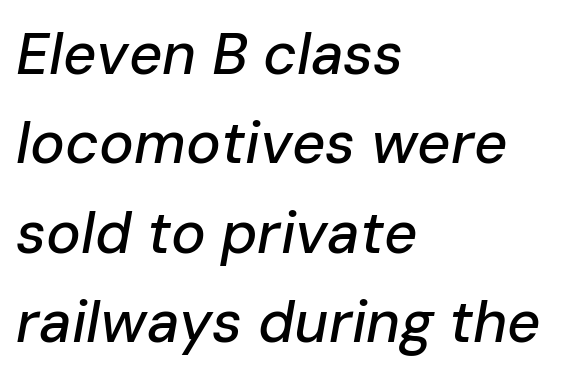
{"italic": "yes", "lean": "right", "slant_degrees": 10, "width": "normal", "stroke_contrast": "low", "x_height": "medium", "monospaced": "no", "underline": "no", "align": "left", "line_spacing": "normal", "line_spacing_ratio": 1.54, "letter_spacing": "normal", "letter_spacing_em": 0.0, "glyph_px": 58}
